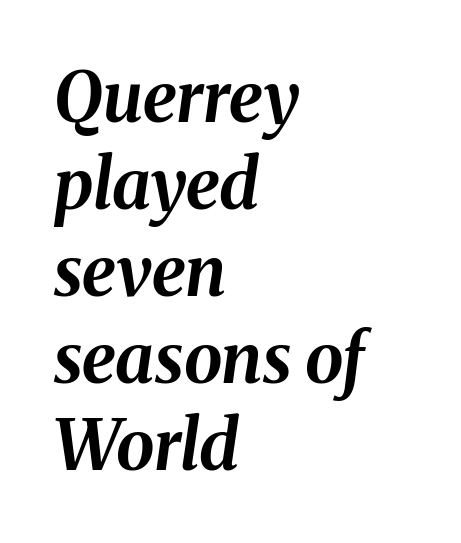
The image shows 69 px bold type, italic (leaning right); set left-aligned, normal line spacing (1.26x), normal letter spacing, not underlined; medium stroke contrast and a medium x-height.
